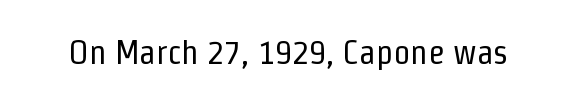
The image shows 34 px regular-weight, condensed sans-serif type, upright; set normal letter spacing, not underlined; low stroke contrast and a medium x-height.
